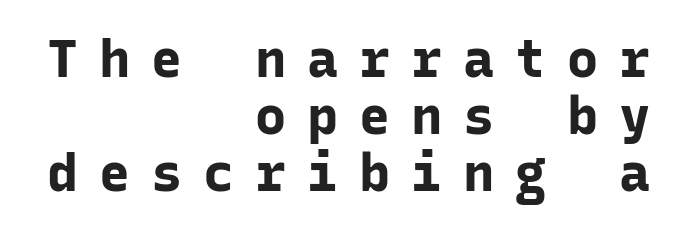
Q: Is the text bold? A: Yes.
Q: Is the text italic (slanted)? A: No, it is upright.
Q: Is the typeface a serif or a sans-serif typeface? A: Sans-serif.
Q: Is the text underlined? A: No.
Q: How is the paragraph aligned? A: Right-aligned.
Q: Is the spacing between letters normal or unusually wide? A: Unusually wide.
Q: Is the spacing between lines tight, normal or loose? A: Tight.
Q: Width (condensed, normal, or wide)? A: Normal.
Q: Stroke contrast? A: Low.
Q: x-height? A: Medium.
Q: Monospaced? A: Yes.
